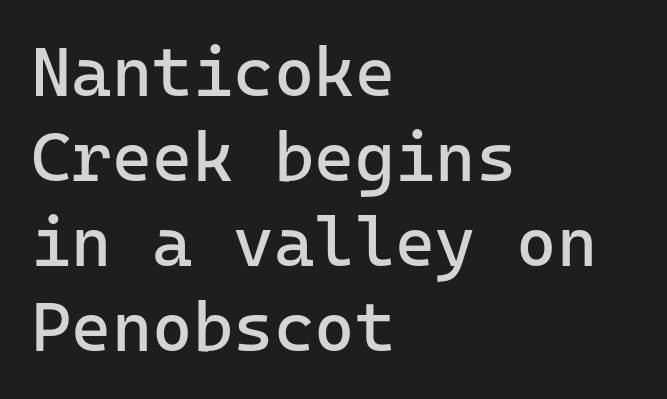
The image shows 69 px regular-weight sans-serif type, upright; set left-aligned, line spacing 1.23x, normal letter spacing, not underlined; low stroke contrast and a medium x-height.
